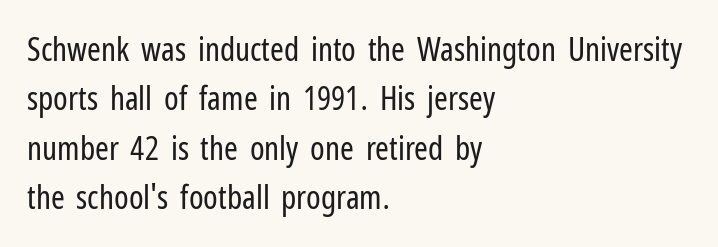
Q: Is the text bold? A: No.
Q: Is the text italic (slanted)? A: No, it is upright.
Q: Is the typeface a serif or a sans-serif typeface? A: Sans-serif.
Q: Is the text underlined? A: No.
Q: How is the paragraph aligned? A: Left-aligned.
Q: Is the spacing between letters normal or unusually wide? A: Normal.
Q: Is the spacing between lines tight, normal or loose? A: Normal.
Q: Width (condensed, normal, or wide)? A: Condensed.
Q: Stroke contrast? A: Low.
Q: x-height? A: Medium.
Q: Monospaced? A: No.
